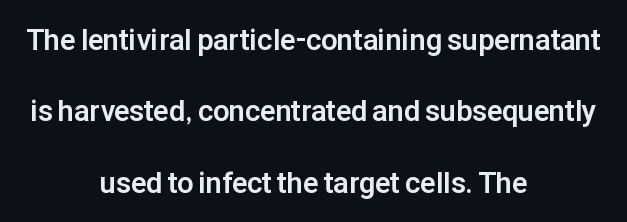
Q: Is the text bold? A: Yes.
Q: Is the text italic (slanted)? A: No, it is upright.
Q: Is the typeface a serif or a sans-serif typeface? A: Sans-serif.
Q: Is the text underlined? A: No.
Q: How is the paragraph aligned? A: Centered.
Q: Is the spacing between letters normal or unusually wide? A: Normal.
Q: Is the spacing between lines tight, normal or loose? A: Loose.
Q: Width (condensed, normal, or wide)? A: Normal.
Q: Stroke contrast? A: Low.
Q: x-height? A: Medium.
Q: Monospaced? A: No.
